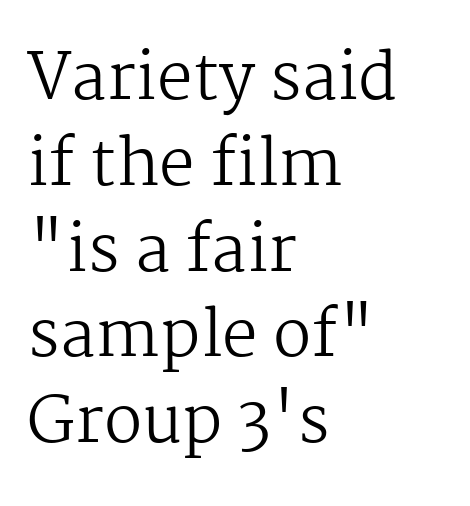
The image shows 64 px regular-weight serif type, upright; set left-aligned, normal line spacing (1.34x), normal letter spacing, not underlined; medium stroke contrast and a medium x-height.
